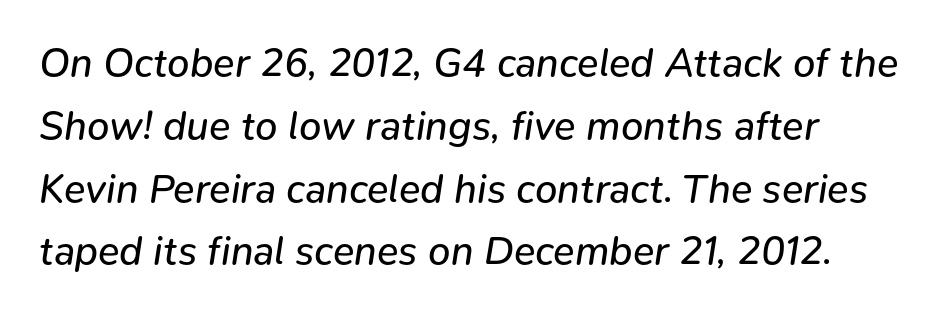
{"italic": "yes", "lean": "right", "slant_degrees": 9, "bold": "no", "weight": "regular", "width": "normal", "stroke_contrast": "low", "x_height": "medium", "monospaced": "no", "underline": "no", "align": "left", "line_spacing": "normal", "line_spacing_ratio": 1.57, "letter_spacing": "normal", "letter_spacing_em": 0.0, "glyph_px": 40}
